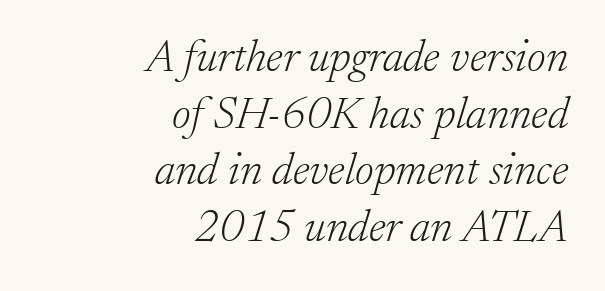
The image shows 45 px light serif type, italic (leaning right); set right-aligned, normal line spacing (1.26x), normal letter spacing, not underlined; low stroke contrast and a medium x-height.
